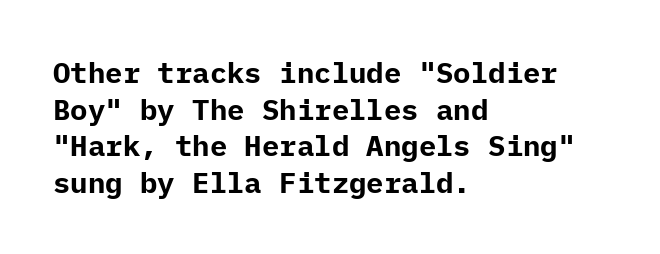
{"serif": "no", "italic": "no", "bold": "yes", "weight": "bold", "width": "normal", "stroke_contrast": "low", "x_height": "medium", "underline": "no", "align": "left", "line_spacing": "normal", "line_spacing_ratio": 1.26, "letter_spacing": "normal", "letter_spacing_em": 0.0, "glyph_px": 29}
